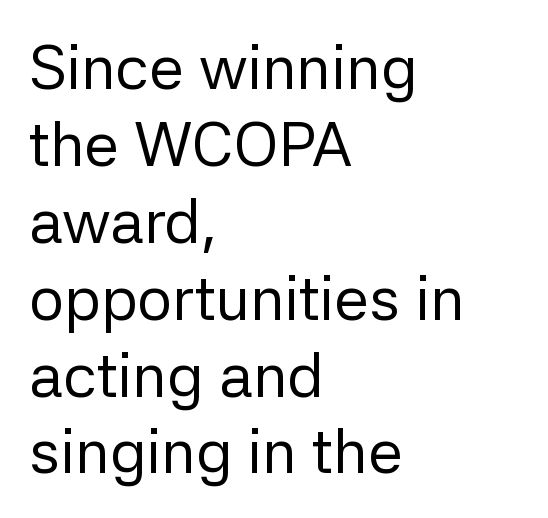
{"serif": "no", "italic": "no", "bold": "no", "weight": "regular", "width": "normal", "stroke_contrast": "low", "x_height": "medium", "monospaced": "no", "underline": "no", "align": "left", "line_spacing_ratio": 1.24, "letter_spacing": "normal", "letter_spacing_em": 0.0, "glyph_px": 62}
